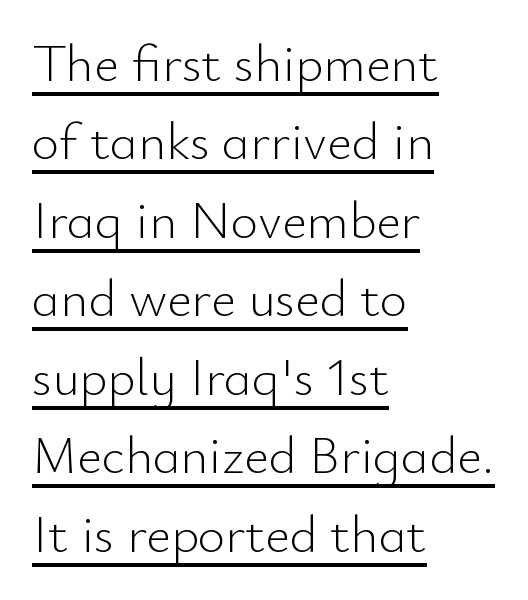
{"serif": "no", "italic": "no", "bold": "no", "weight": "light", "width": "normal", "stroke_contrast": "low", "x_height": "small", "monospaced": "no", "underline": "yes", "align": "left", "line_spacing": "normal", "line_spacing_ratio": 1.48, "letter_spacing": "normal", "letter_spacing_em": 0.0, "glyph_px": 53}
